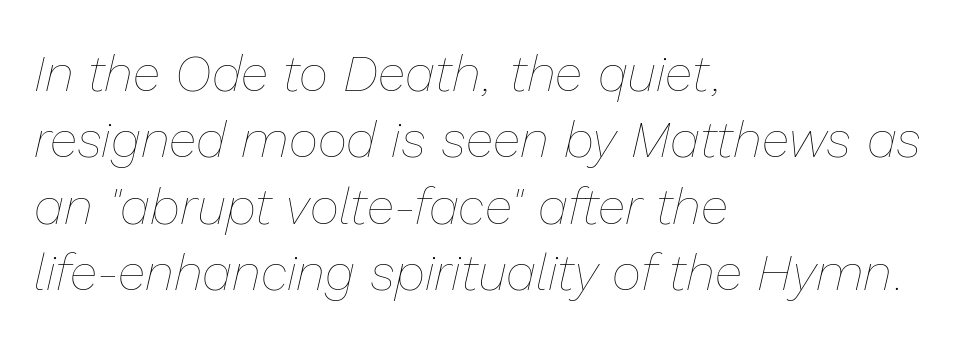
Short note: letters normally spaced. Character widths vary here, with narrow letters taking less room than wide ones. Is the block centered? No — it sits flush against the left margin. This sample keeps an unexceptional amount of space between lines. The space beneath each line is pristine and unruled.
